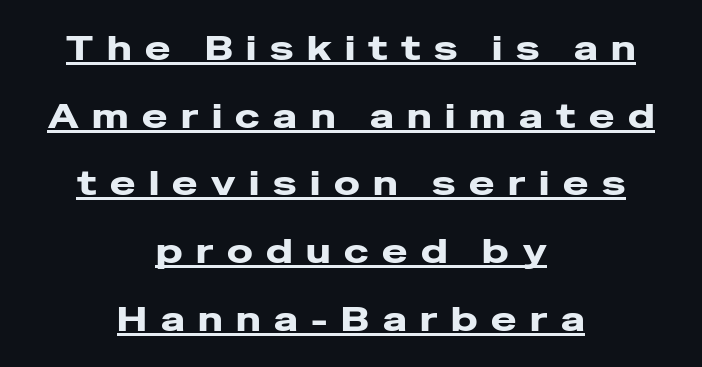
Do the characters align in a grid? No, the font is proportional. The passage is arranged like a title page — every line centered. The font's upright variant was chosen for this text. Are there feet on the stems? There aren't — it's a sans. Decoration check: the copy is underlined. These lines stand farther apart than default settings would place them.
